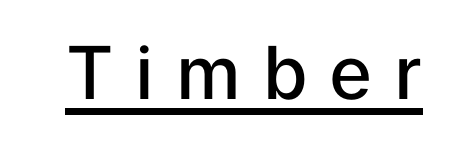
{"serif": "no", "italic": "no", "bold": "semi", "weight": "semibold", "width": "normal", "stroke_contrast": "low", "x_height": "medium", "monospaced": "no", "underline": "yes", "letter_spacing": "wide", "letter_spacing_em": 0.3, "glyph_px": 73}
